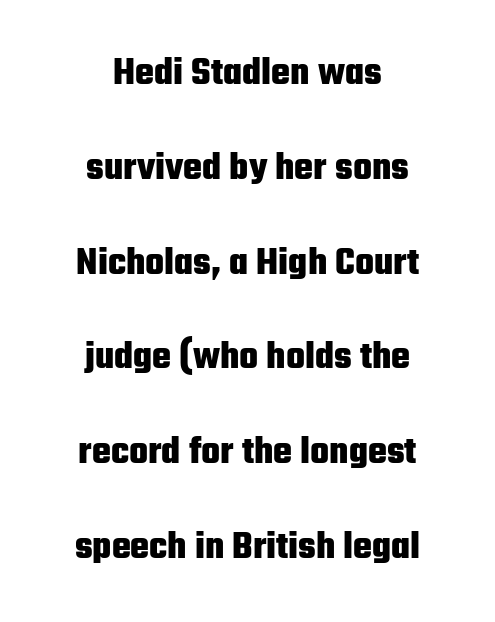
Here the designer chose a conventional face with non-uniform glyph widths. Quick note: interline space is abundant. Anything drawn beneath the words? Only blank space. Grotesque or geometric, the face here clearly has no serifs. The lines are quadded center.
